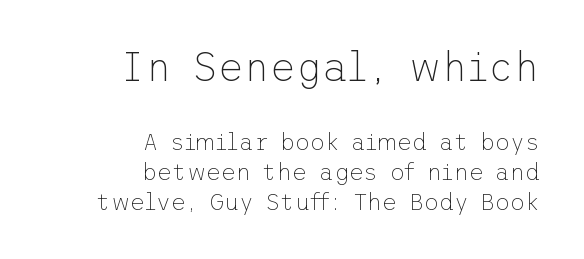
Unbolded letterforms with no extra heft. One-word summary of the alignment: right. One glance says typical: line gaps are just what's usual. Vertical strokes here are truly vertical. The rendering keeps characters at their native spacing.
